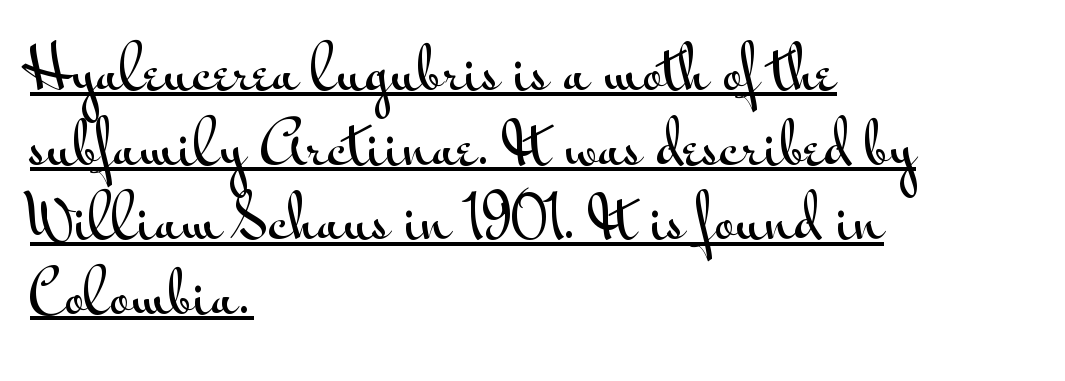
Varying glyph widths throughout — classic text-font behaviour. The line texture is even and compact thanks to regular tracking. Observe the absence of serifs on each vertical stroke in this sample.
